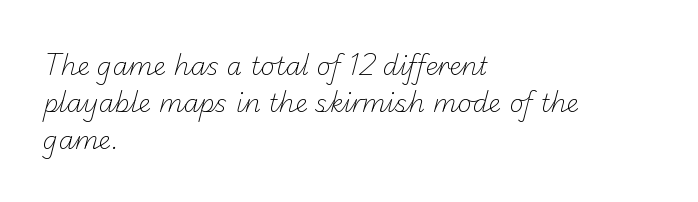
Q: Is the text bold? A: No.
Q: Is the text underlined? A: No.
Q: How is the paragraph aligned? A: Left-aligned.
Q: Is the spacing between letters normal or unusually wide? A: Normal.
Q: Is the spacing between lines tight, normal or loose? A: Normal.
